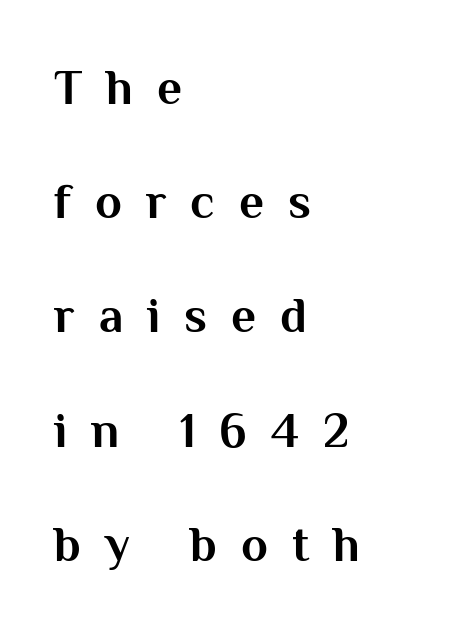
Q: Is the text bold? A: Yes.
Q: Is the text italic (slanted)? A: No, it is upright.
Q: Is the typeface a serif or a sans-serif typeface? A: Sans-serif.
Q: Is the text underlined? A: No.
Q: How is the paragraph aligned? A: Left-aligned.
Q: Is the spacing between letters normal or unusually wide? A: Unusually wide.
Q: Is the spacing between lines tight, normal or loose? A: Loose.
Q: Width (condensed, normal, or wide)? A: Normal.
Q: Stroke contrast? A: Medium.
Q: x-height? A: Medium.
Q: Monospaced? A: No.
